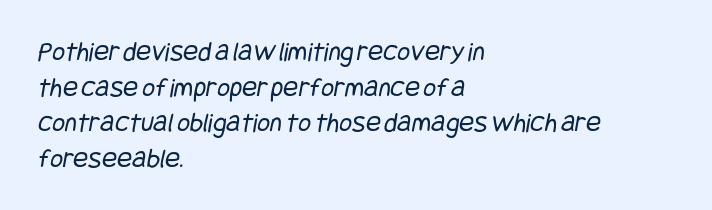
{"serif": "no", "bold": "no", "weight": "regular", "width": "condensed", "stroke_contrast": "low", "x_height": "large", "underline": "no", "align": "left", "line_spacing": "normal", "line_spacing_ratio": 1.27, "letter_spacing": "normal", "letter_spacing_em": 0.0, "glyph_px": 28}
